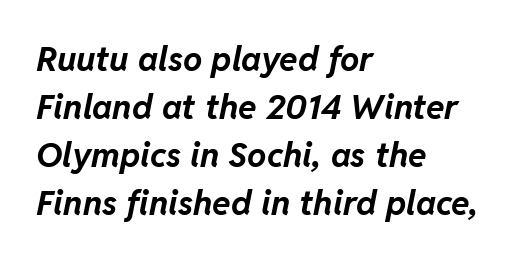
Between one letter and the next there's only the usual sliver of space. Summary of weight: heavy, a full bold. These lines are rendered in a variable-pitch font. A classic flush-left, rag-right setting is used for this passage.
